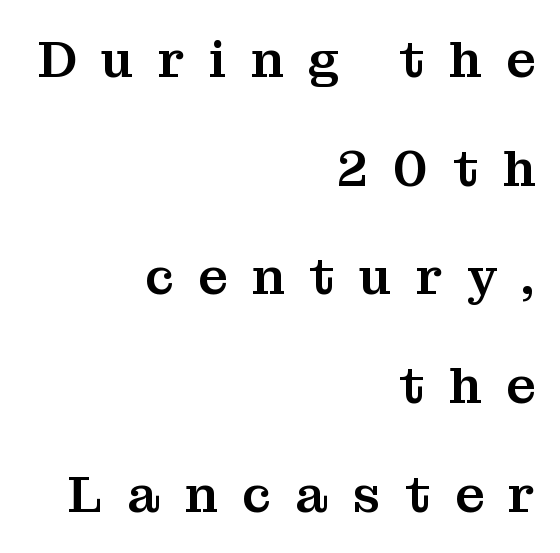
Q: Is the text italic (slanted)? A: No, it is upright.
Q: Is the typeface a serif or a sans-serif typeface? A: Serif.
Q: Is the text underlined? A: No.
Q: How is the paragraph aligned? A: Right-aligned.
Q: Is the spacing between letters normal or unusually wide? A: Unusually wide.
Q: Is the spacing between lines tight, normal or loose? A: Loose.
Q: Width (condensed, normal, or wide)? A: Normal.
Q: Stroke contrast? A: Medium.
Q: x-height? A: Medium.
Q: Monospaced? A: No.
